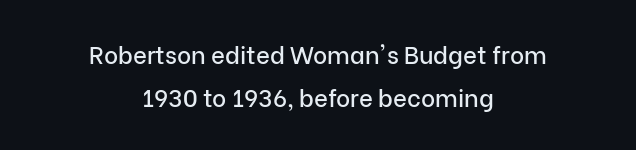
The image shows 24 px text type, upright; set centered, line spacing 1.81x, normal letter spacing, not underlined.
